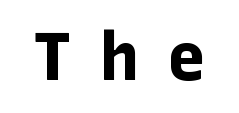
Q: Is the text bold? A: Yes.
Q: Is the text italic (slanted)? A: No, it is upright.
Q: Is the typeface a serif or a sans-serif typeface? A: Sans-serif.
Q: Is the text underlined? A: No.
Q: Is the spacing between letters normal or unusually wide? A: Unusually wide.
Q: Width (condensed, normal, or wide)? A: Normal.
Q: Stroke contrast? A: Low.
Q: x-height? A: Medium.
